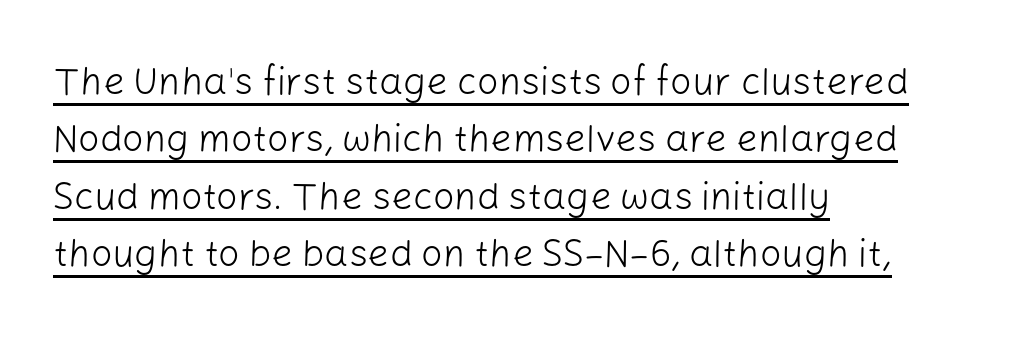
The letters carry no serifs — their stems end cleanly without finishing strokes. The face used here is rendered with its standard letterfit. The weight tops out at a normal text grade. Typeset ragged right — the left edge is the straight one. The passage shown is typed in a proportional face where columns would drift.
